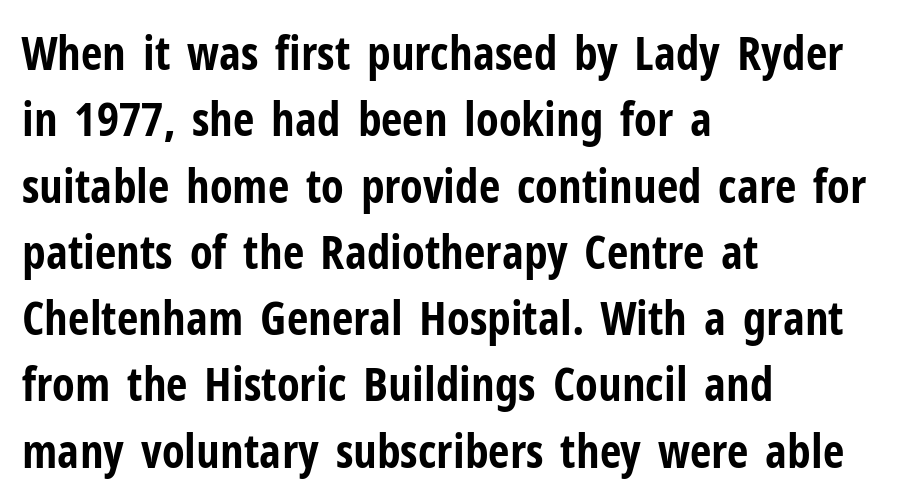
Q: Is the text bold? A: Yes.
Q: Is the text italic (slanted)? A: No, it is upright.
Q: Is the typeface a serif or a sans-serif typeface? A: Sans-serif.
Q: Is the text underlined? A: No.
Q: How is the paragraph aligned? A: Left-aligned.
Q: Is the spacing between letters normal or unusually wide? A: Normal.
Q: Is the spacing between lines tight, normal or loose? A: Normal.
Q: Width (condensed, normal, or wide)? A: Condensed.
Q: Stroke contrast? A: Low.
Q: x-height? A: Medium.
Q: Monospaced? A: No.
